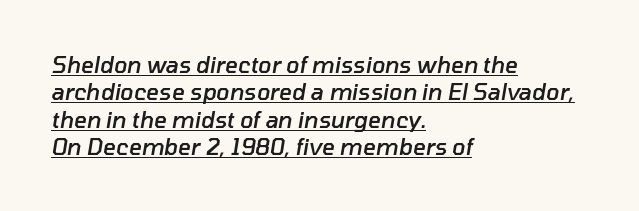
Q: Is the text bold? A: Semi-bold.
Q: Is the text italic (slanted)? A: Yes, it leans right by about 10 degrees.
Q: Is the text underlined? A: Yes.
Q: How is the paragraph aligned? A: Left-aligned.
Q: Is the spacing between letters normal or unusually wide? A: Normal.
